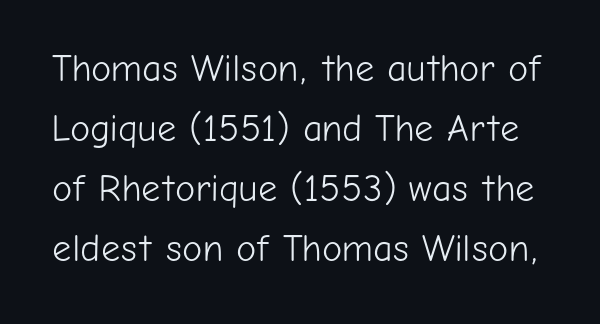
The image shows 38 px light sans-serif type, upright; set normal line spacing (1.58x), normal letter spacing, not underlined; low stroke contrast and a medium x-height.
